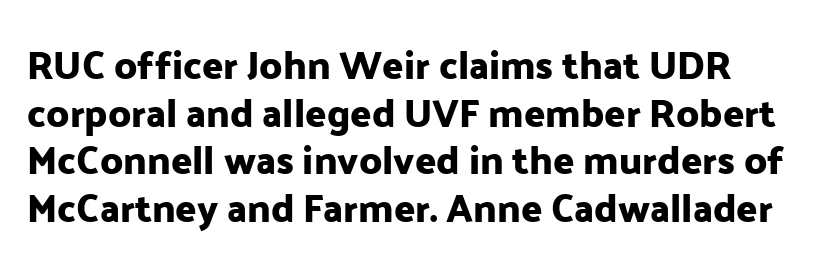
The image shows 39 px sans-serif type, upright; set line spacing 1.22x, normal letter spacing, not underlined; low stroke contrast and a medium x-height.
